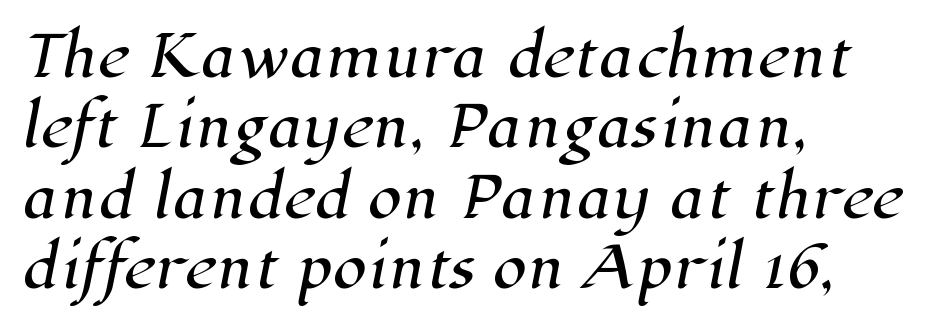
The image shows 55 px serif type; set left-aligned, normal line spacing (1.28x), normal letter spacing, not underlined; high stroke contrast and a medium x-height.
